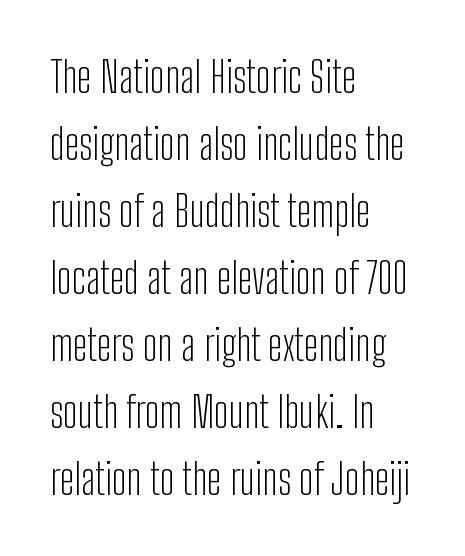
Q: Is the text bold? A: No.
Q: Is the text italic (slanted)? A: No, it is upright.
Q: Is the typeface a serif or a sans-serif typeface? A: Sans-serif.
Q: Is the text underlined? A: No.
Q: How is the paragraph aligned? A: Left-aligned.
Q: Is the spacing between letters normal or unusually wide? A: Normal.
Q: Is the spacing between lines tight, normal or loose? A: Normal.
Q: Width (condensed, normal, or wide)? A: Condensed.
Q: Stroke contrast? A: Low.
Q: x-height? A: Medium.
Q: Monospaced? A: No.
